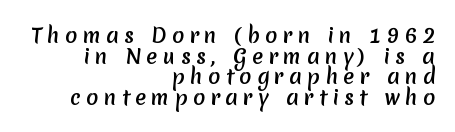
{"underline": "no", "align": "right", "line_spacing": "tight", "line_spacing_ratio": 1.03, "letter_spacing": "wide", "letter_spacing_em": 0.27, "glyph_px": 20}
